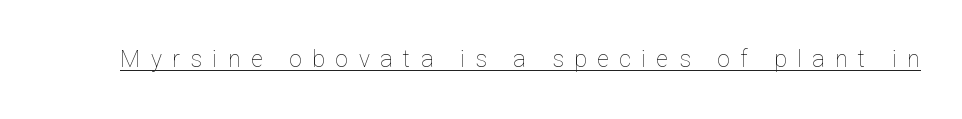
Q: Is the text bold? A: No.
Q: Is the text italic (slanted)? A: No, it is upright.
Q: Is the text underlined? A: Yes.
Q: Is the spacing between letters normal or unusually wide? A: Unusually wide.
